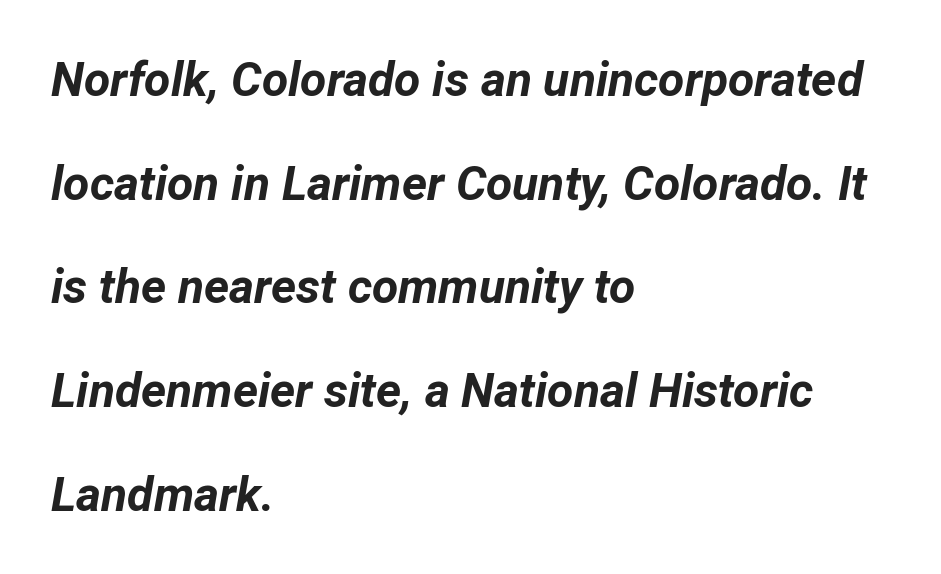
Q: Is the text bold? A: Yes.
Q: Is the text italic (slanted)? A: Yes, it leans right by about 12 degrees.
Q: Is the text underlined? A: No.
Q: How is the paragraph aligned? A: Left-aligned.
Q: Is the spacing between letters normal or unusually wide? A: Normal.
Q: Is the spacing between lines tight, normal or loose? A: Loose.
Q: Width (condensed, normal, or wide)? A: Normal.
Q: Stroke contrast? A: Low.
Q: x-height? A: Medium.
Q: Monospaced? A: No.
